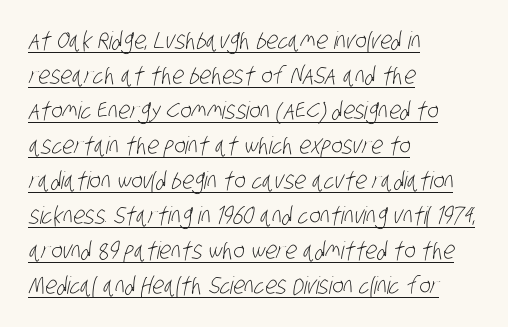
These characters rest on top of a visible drawn line. Layout note: lines flush left. Does the leading feel generous? No, just average. Students, note that the glyphs here touch the page at normal intervals. Weight: not bold — regular or lighter.
